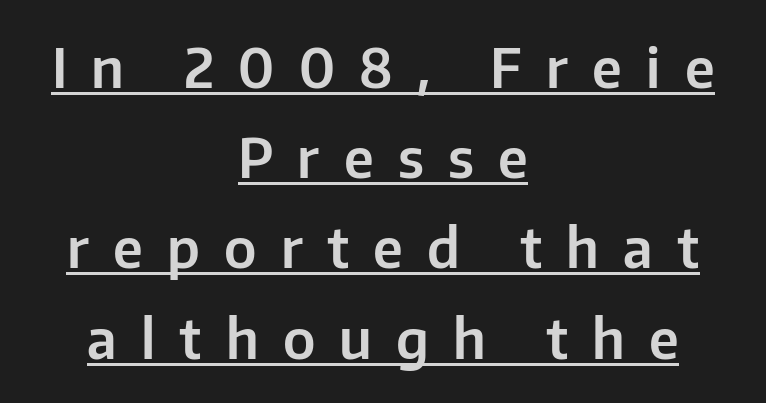
The image shows 55 px sans-serif type, upright; set centered, normal line spacing (1.64x), unusually wide letter spacing (+0.44 em), underlined; low stroke contrast and a medium x-height.
